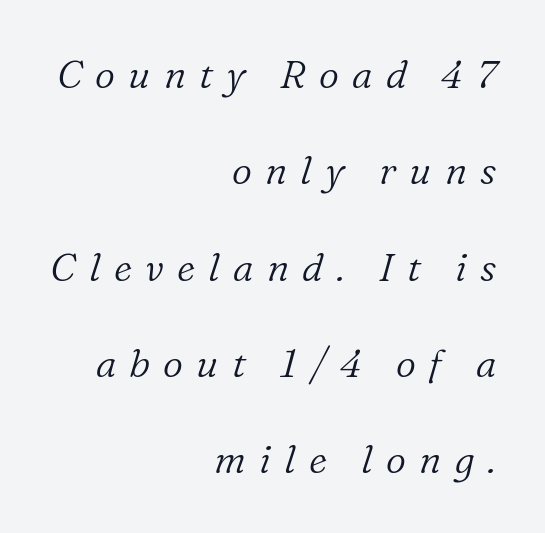
The image shows 39 px light serif type, italic (leaning right); set right-aligned, loose line spacing (2.47x), unusually wide letter spacing (+0.34 em), not underlined; low stroke contrast and a medium x-height.
